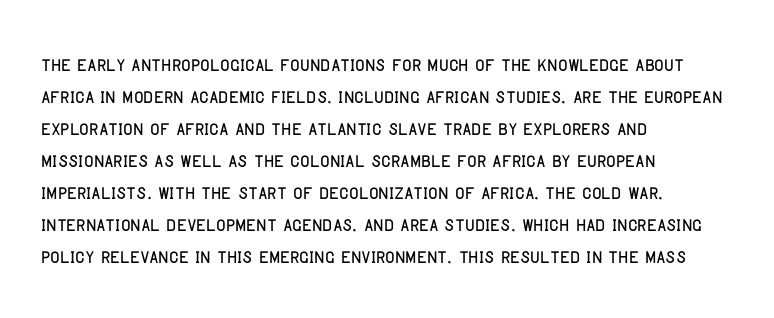
The image shows 26 px text type, upright; set left-aligned, line spacing 1.23x, normal letter spacing, not underlined.
